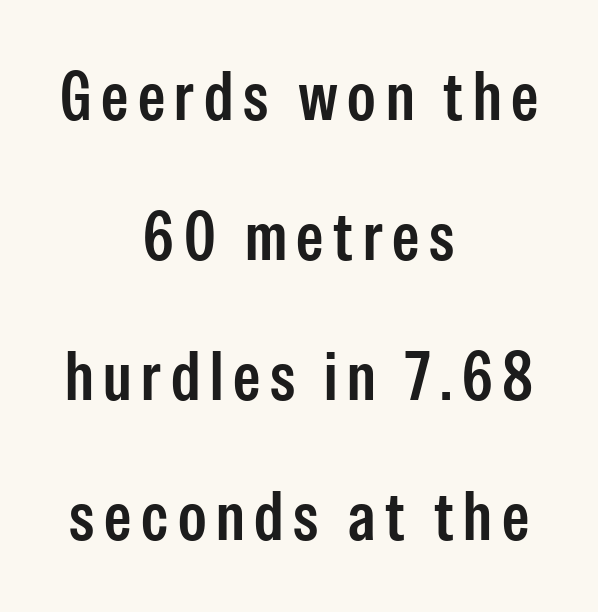
The image shows 69 px condensed sans-serif type, upright; set centered, loose line spacing (2.03x), not underlined; low stroke contrast and a medium x-height.
